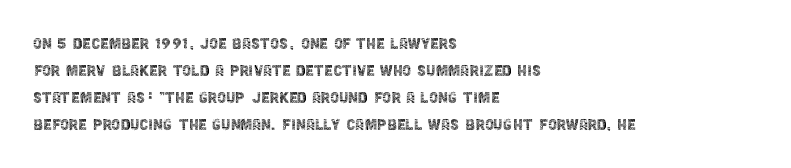
{"italic": "no", "bold": "no", "underline": "no", "align": "left", "line_spacing": "normal", "line_spacing_ratio": 1.35, "letter_spacing": "normal", "letter_spacing_em": 0.0, "glyph_px": 20}
